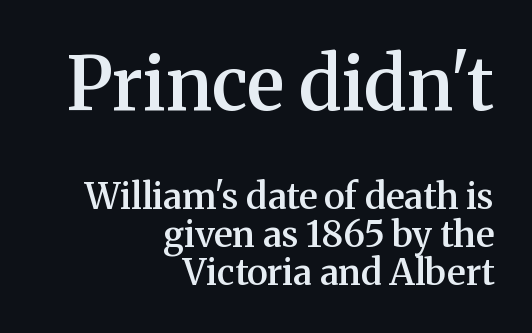
The image shows 73 px semibold serif type, upright; set right-aligned, tight line spacing (1.05x), normal letter spacing, not underlined; the first (top) block is 2.03x larger; medium stroke contrast and a medium x-height.
